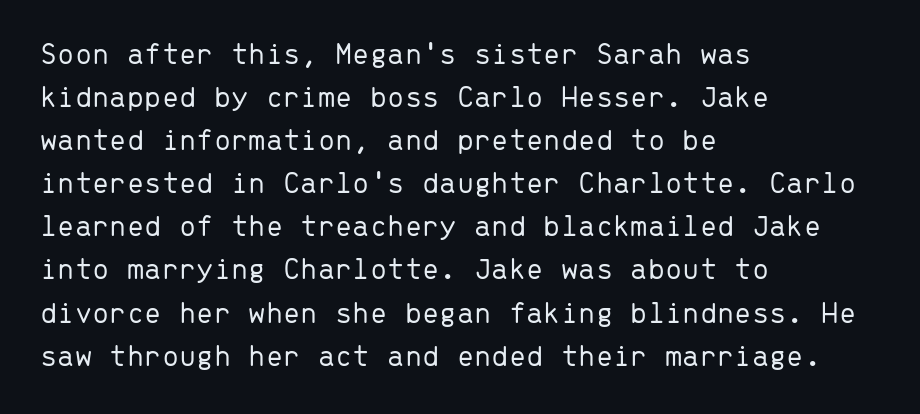
{"serif": "no", "italic": "no", "bold": "no", "weight": "light", "width": "normal", "stroke_contrast": "low", "x_height": "medium", "monospaced": "yes", "underline": "no", "align": "left", "line_spacing": "normal", "line_spacing_ratio": 1.39, "letter_spacing": "normal", "letter_spacing_em": 0.0, "glyph_px": 31}
